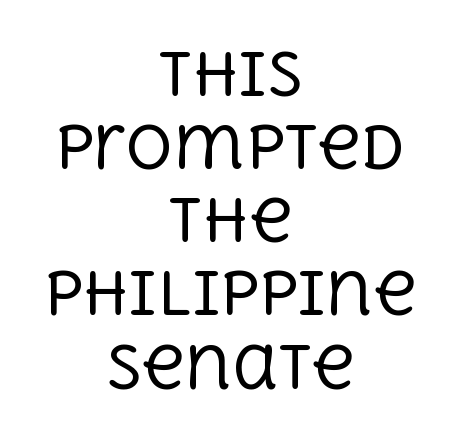
Q: Is the text bold? A: No.
Q: Is the text italic (slanted)? A: No, it is upright.
Q: Is the typeface a serif or a sans-serif typeface? A: Serif.
Q: Is the text underlined? A: No.
Q: How is the paragraph aligned? A: Centered.
Q: Is the spacing between letters normal or unusually wide? A: Normal.
Q: Width (condensed, normal, or wide)? A: Normal.
Q: x-height? A: Large.
Q: Monospaced? A: No.
